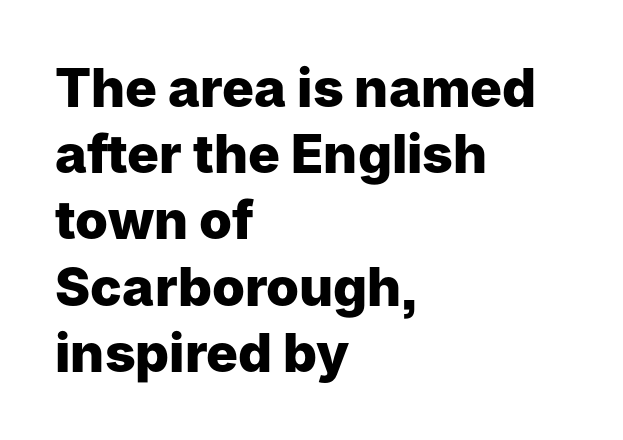
Q: Is the text bold? A: Yes.
Q: Is the text italic (slanted)? A: No, it is upright.
Q: Is the typeface a serif or a sans-serif typeface? A: Sans-serif.
Q: Is the text underlined? A: No.
Q: How is the paragraph aligned? A: Left-aligned.
Q: Is the spacing between letters normal or unusually wide? A: Normal.
Q: Is the spacing between lines tight, normal or loose? A: Normal.
Q: Width (condensed, normal, or wide)? A: Normal.
Q: Stroke contrast? A: Low.
Q: x-height? A: Medium.
Q: Monospaced? A: No.
